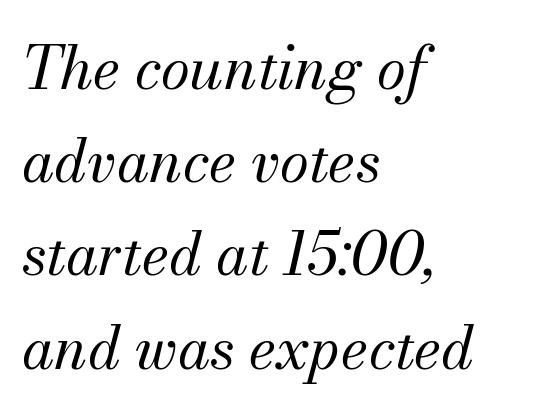
{"serif": "yes", "italic": "yes", "lean": "right", "slant_degrees": 13, "bold": "no", "weight": "regular", "width": "normal", "stroke_contrast": "medium", "x_height": "small", "monospaced": "no", "underline": "no", "align": "left", "line_spacing": "normal", "line_spacing_ratio": 1.58, "letter_spacing": "normal", "letter_spacing_em": 0.0, "glyph_px": 59}
